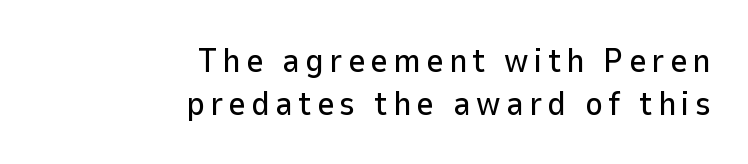
{"serif": "no", "italic": "no", "width": "normal", "stroke_contrast": "low", "x_height": "medium", "monospaced": "no", "underline": "no", "align": "right", "line_spacing": "normal", "line_spacing_ratio": 1.26, "glyph_px": 34}
